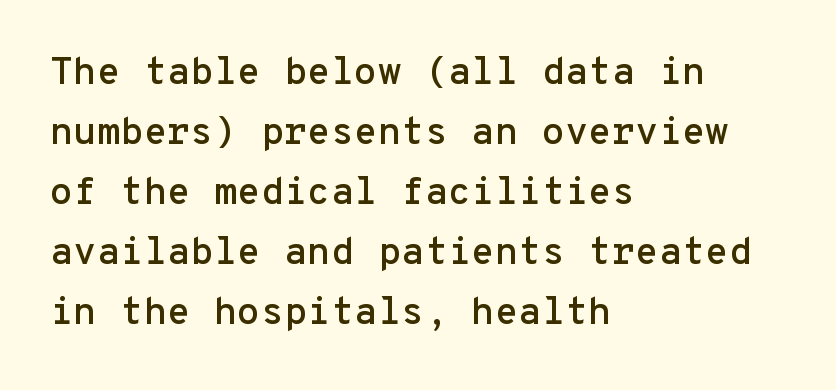
Q: Is the text italic (slanted)? A: No, it is upright.
Q: Is the typeface a serif or a sans-serif typeface? A: Sans-serif.
Q: Is the text underlined? A: No.
Q: How is the paragraph aligned? A: Left-aligned.
Q: Is the spacing between letters normal or unusually wide? A: Normal.
Q: Is the spacing between lines tight, normal or loose? A: Normal.
Q: Width (condensed, normal, or wide)? A: Normal.
Q: Stroke contrast? A: Low.
Q: x-height? A: Medium.
Q: Monospaced? A: Yes.
